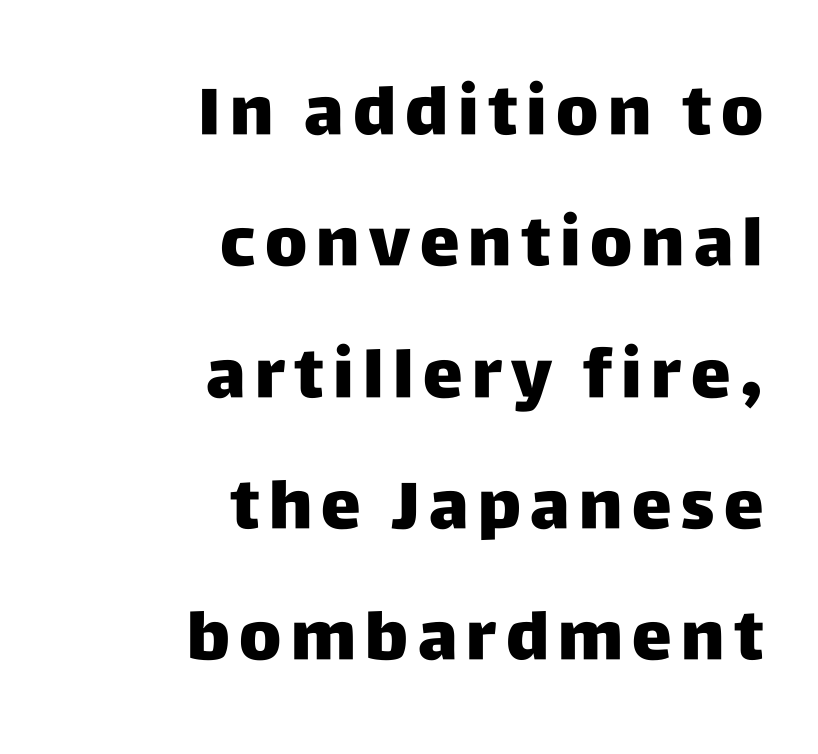
Q: Is the text bold? A: Yes.
Q: Is the text italic (slanted)? A: No, it is upright.
Q: Is the typeface a serif or a sans-serif typeface? A: Sans-serif.
Q: Is the text underlined? A: No.
Q: How is the paragraph aligned? A: Right-aligned.
Q: Is the spacing between lines tight, normal or loose? A: Loose.
Q: Width (condensed, normal, or wide)? A: Normal.
Q: Stroke contrast? A: Low.
Q: x-height? A: Large.
Q: Monospaced? A: No.
